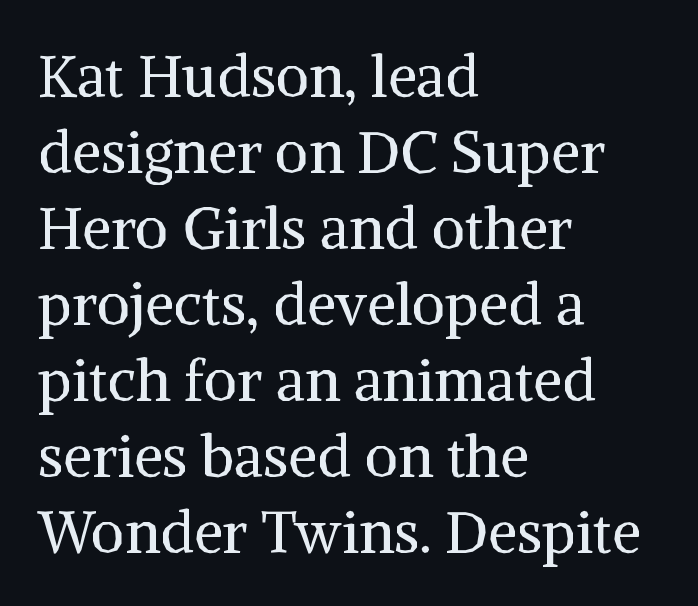
{"serif": "yes", "italic": "no", "bold": "no", "weight": "regular", "width": "normal", "stroke_contrast": "medium", "x_height": "medium", "monospaced": "no", "underline": "no", "align": "left", "line_spacing": "normal", "line_spacing_ratio": 1.31, "letter_spacing": "normal", "letter_spacing_em": 0.0, "glyph_px": 58}
